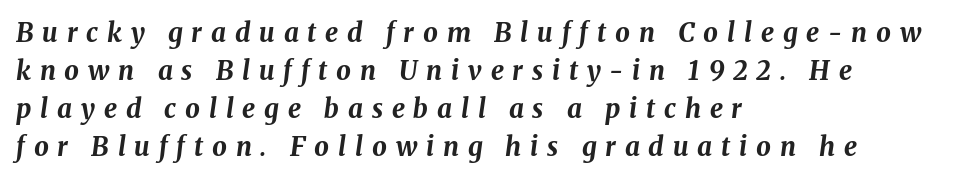
{"italic": "yes", "lean": "right", "slant_degrees": 8, "bold": "yes", "underline": "no", "align": "left", "line_spacing": "normal", "line_spacing_ratio": 1.46, "letter_spacing": "wide", "letter_spacing_em": 0.34, "glyph_px": 26}
